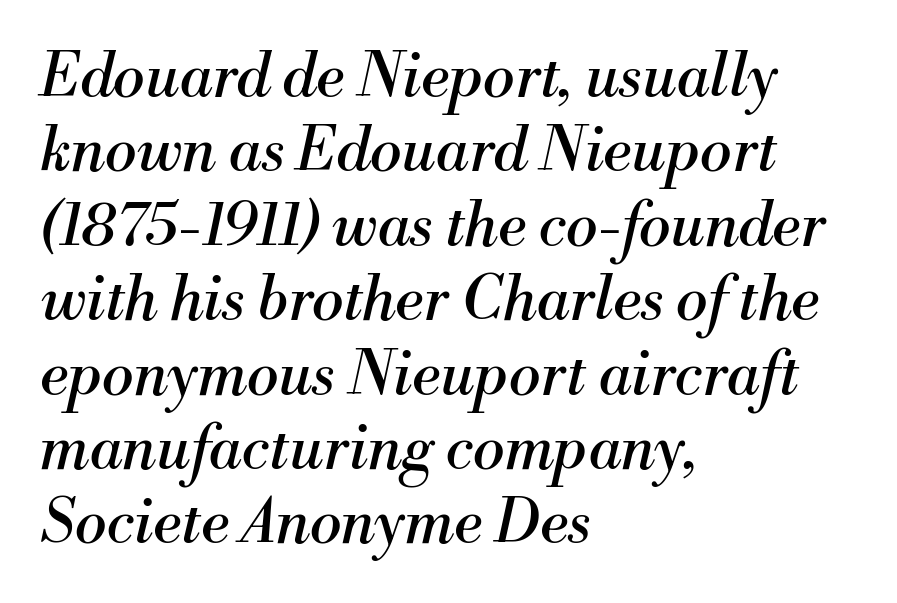
Compared with typical body copy, the letter spacing here is the same. This sample uses an oblique cut, with every glyph tilted off the vertical. The setting favours the left margin, as ordinary paragraphs usually do. The glyphs in this specimen are seriffed.
